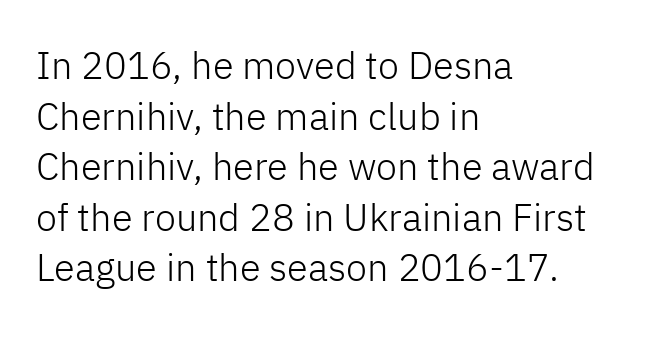
Q: Is the text bold? A: No.
Q: Is the text italic (slanted)? A: No, it is upright.
Q: Is the typeface a serif or a sans-serif typeface? A: Sans-serif.
Q: Is the text underlined? A: No.
Q: How is the paragraph aligned? A: Left-aligned.
Q: Is the spacing between letters normal or unusually wide? A: Normal.
Q: Is the spacing between lines tight, normal or loose? A: Normal.
Q: Width (condensed, normal, or wide)? A: Normal.
Q: Stroke contrast? A: Low.
Q: x-height? A: Medium.
Q: Monospaced? A: No.
